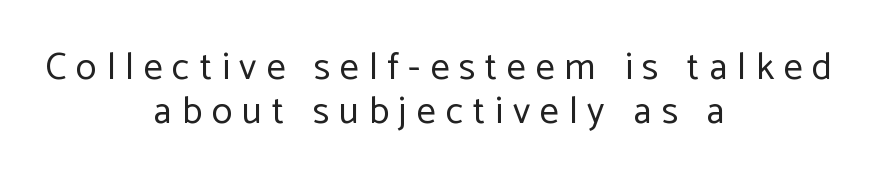
{"serif": "no", "italic": "no", "bold": "no", "weight": "regular", "width": "normal", "stroke_contrast": "low", "x_height": "medium", "monospaced": "no", "underline": "no", "align": "center", "line_spacing": "tight", "line_spacing_ratio": 1.15, "letter_spacing": "wide", "letter_spacing_em": 0.26, "glyph_px": 38}
